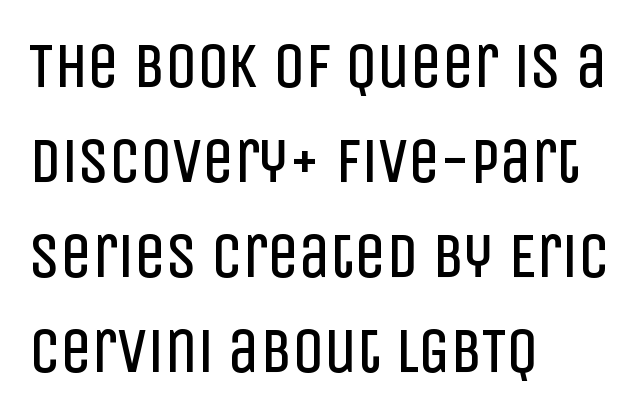
The image shows 63 px regular-weight, condensed sans-serif type, upright; set left-aligned, normal line spacing (1.51x), normal letter spacing, not underlined; low stroke contrast and a large x-height.
